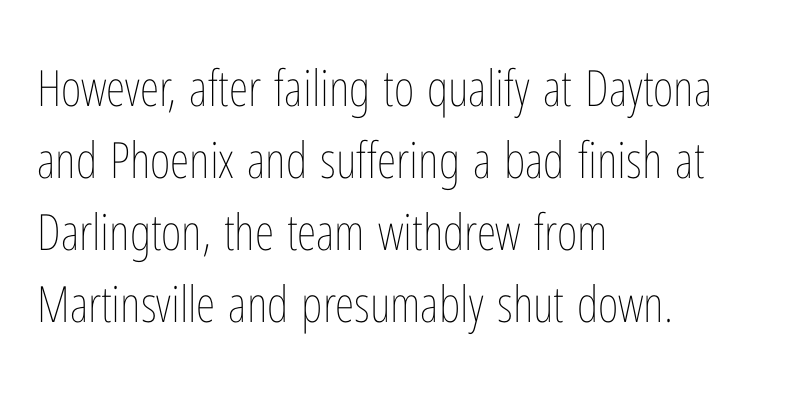
{"italic": "no", "bold": "no", "weight": "thin", "width": "condensed", "stroke_contrast": "low", "x_height": "medium", "monospaced": "no", "underline": "no", "align": "left", "line_spacing": "normal", "line_spacing_ratio": 1.44, "letter_spacing": "normal", "letter_spacing_em": 0.0, "glyph_px": 50}
